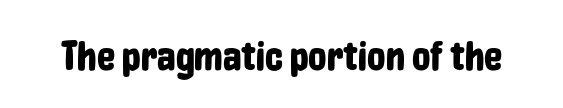
The image shows 41 px condensed sans-serif type, upright; set normal letter spacing, not underlined; low stroke contrast and a medium x-height.
